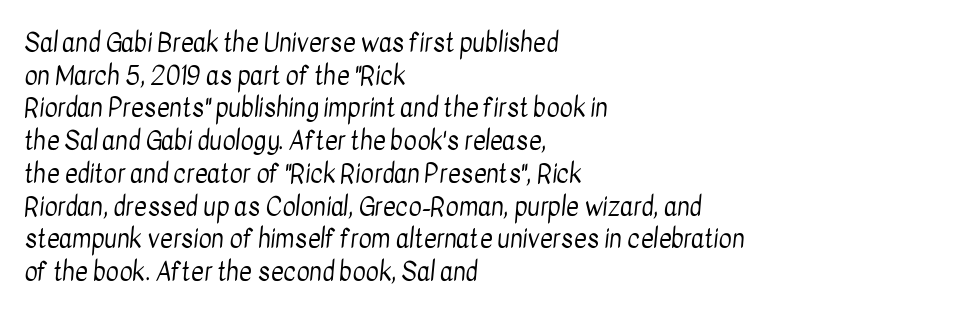
Q: Is the text bold? A: No.
Q: Is the text underlined? A: No.
Q: How is the paragraph aligned? A: Left-aligned.
Q: Is the spacing between letters normal or unusually wide? A: Normal.
Q: Is the spacing between lines tight, normal or loose? A: Normal.
